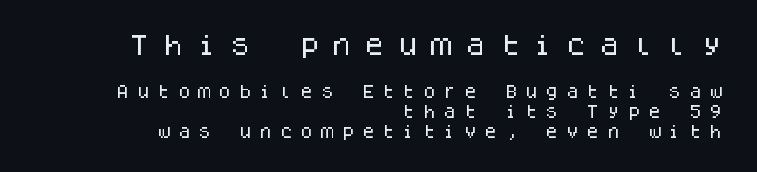
The image shows 23 px text type, upright; set right-aligned, normal line spacing (1.43x), unusually wide letter spacing (+0.46 em), not underlined; the first (top) block is 1.64x larger.
